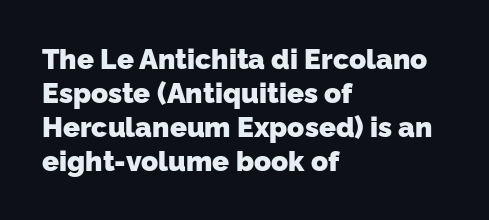
The image shows 28 px heavy sans-serif type; set left-aligned, line spacing 1.21x, normal letter spacing, not underlined; low stroke contrast and a medium x-height.
